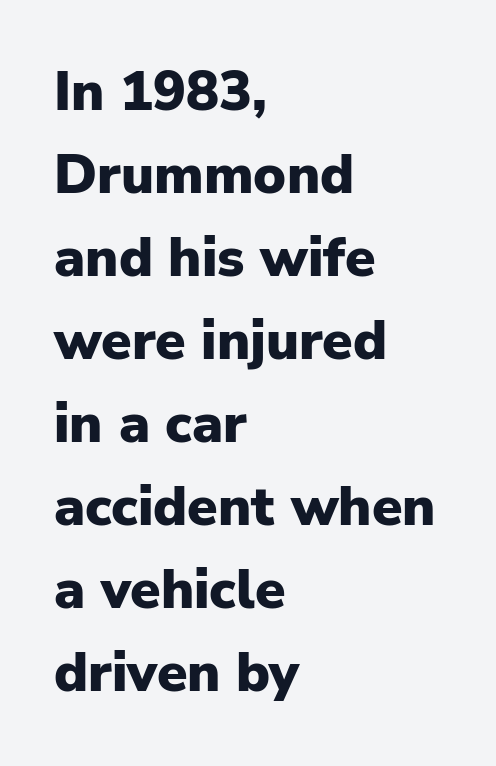
The space beneath each line is pristine and unruled. Letter spacing: default. Short and long lines alike share a common starting point at left. Compared with typical paragraphs, the rows here are spaced about the same.
